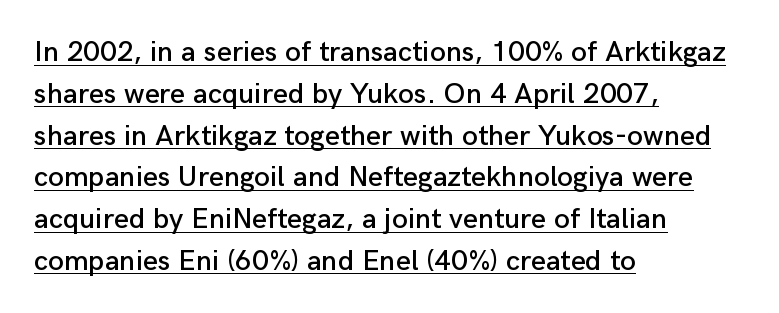
The image shows 29 px sans-serif type, upright; set left-aligned, normal line spacing (1.44x), normal letter spacing, underlined; low stroke contrast and a medium x-height.
